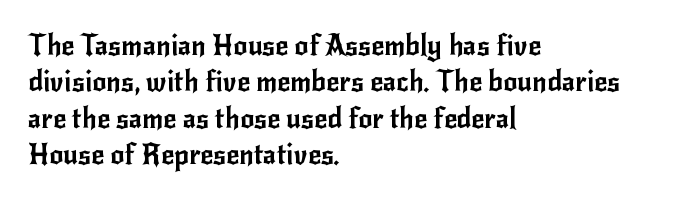
{"serif": "no", "italic": "no", "width": "normal", "stroke_contrast": "low", "x_height": "small", "monospaced": "no", "underline": "no", "align": "left", "line_spacing": "normal", "line_spacing_ratio": 1.3, "letter_spacing": "normal", "letter_spacing_em": 0.0, "glyph_px": 28}
